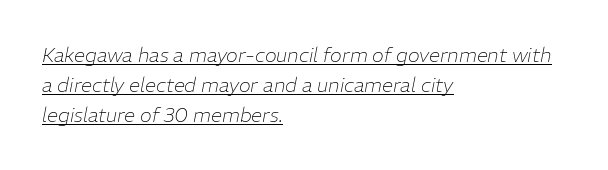
The image shows 20 px text type, italic (leaning right); set left-aligned, normal line spacing (1.5x), normal letter spacing, underlined.
